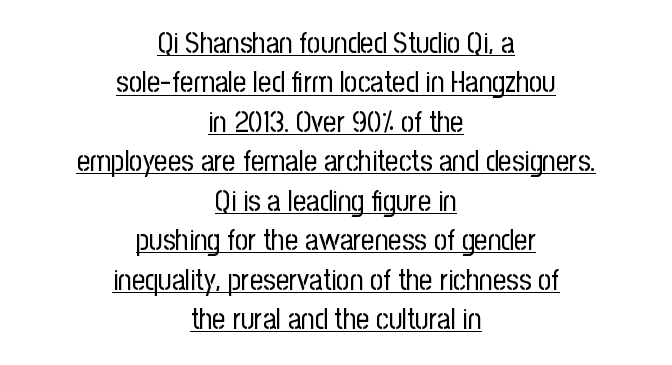
{"serif": "no", "italic": "no", "bold": "no", "weight": "regular", "width": "condensed", "stroke_contrast": "low", "x_height": "medium", "monospaced": "no", "underline": "yes", "align": "center", "line_spacing": "normal", "line_spacing_ratio": 1.36, "letter_spacing": "normal", "letter_spacing_em": 0.0, "glyph_px": 29}
